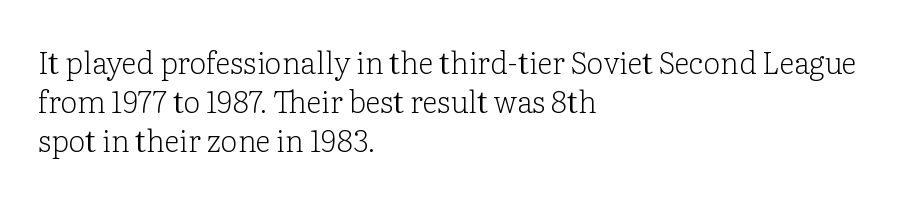
Q: Is the text bold? A: No.
Q: Is the text italic (slanted)? A: No, it is upright.
Q: Is the typeface a serif or a sans-serif typeface? A: Serif.
Q: Is the text underlined? A: No.
Q: How is the paragraph aligned? A: Left-aligned.
Q: Is the spacing between letters normal or unusually wide? A: Normal.
Q: Is the spacing between lines tight, normal or loose? A: Normal.
Q: Width (condensed, normal, or wide)? A: Normal.
Q: Stroke contrast? A: Low.
Q: x-height? A: Medium.
Q: Monospaced? A: No.
